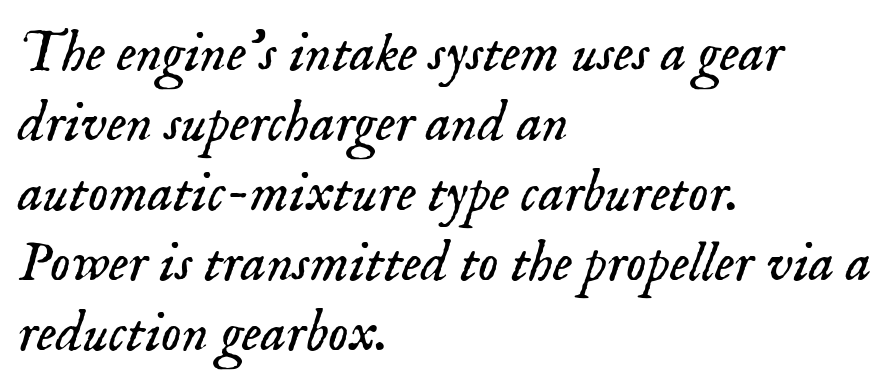
The image shows 57 px light serif type, italic (leaning right); set left-aligned, line spacing 1.23x, normal letter spacing, not underlined; low stroke contrast and a small x-height.
